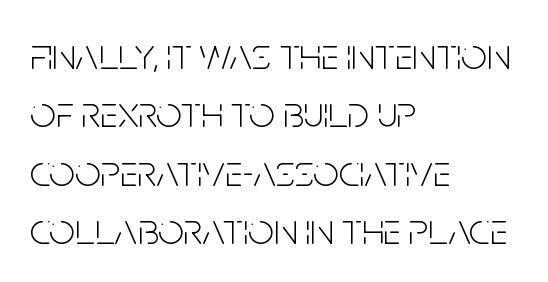
A light-to-regular cut is what we see here. It's the straight-up-and-down kind of type. Compared with typical paragraphs, the rows here are spaced about the same. The rag falls on the right side of this text block. There is no visible air inserted between adjacent glyphs.
